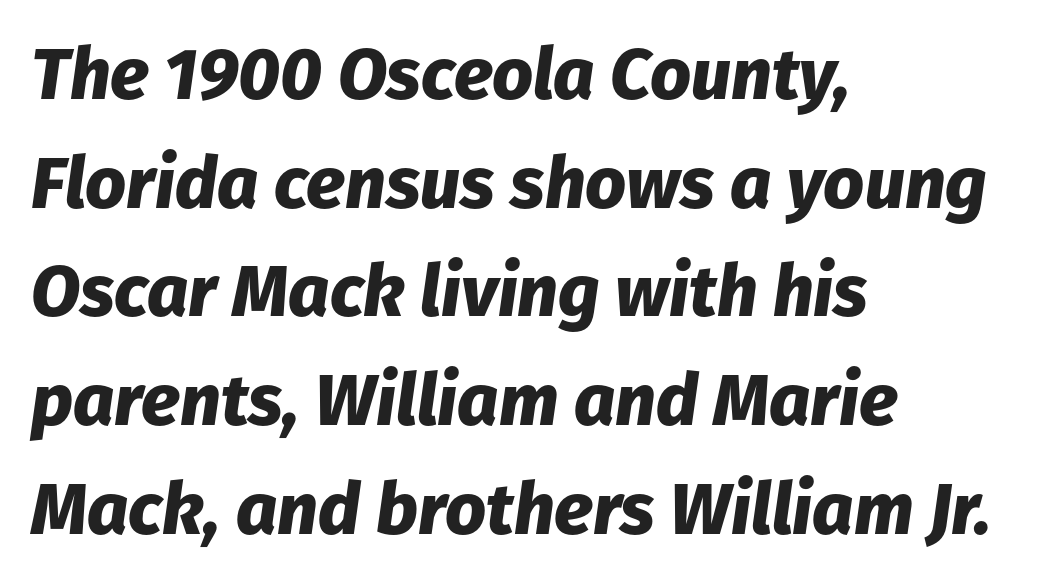
Q: Is the text bold? A: Yes.
Q: Is the text italic (slanted)? A: Yes, it leans right by about 8 degrees.
Q: Is the text underlined? A: No.
Q: How is the paragraph aligned? A: Left-aligned.
Q: Is the spacing between letters normal or unusually wide? A: Normal.
Q: Is the spacing between lines tight, normal or loose? A: Normal.
Q: Width (condensed, normal, or wide)? A: Normal.
Q: Stroke contrast? A: Low.
Q: x-height? A: Medium.
Q: Monospaced? A: No.
